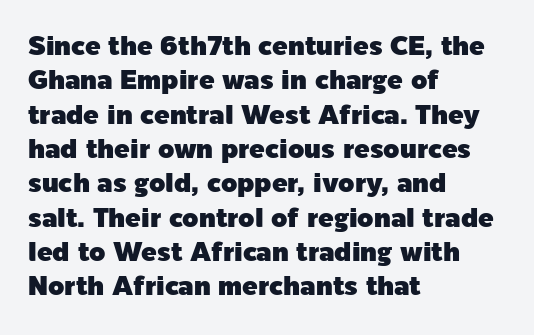
Here the glyphs are tracked normally, forming tight word shapes. Notice how the passage keeps a crisp vertical edge on the left only. A normal amount of white space separates one row of letters from the next. The string is rendered with underlining switched off.
